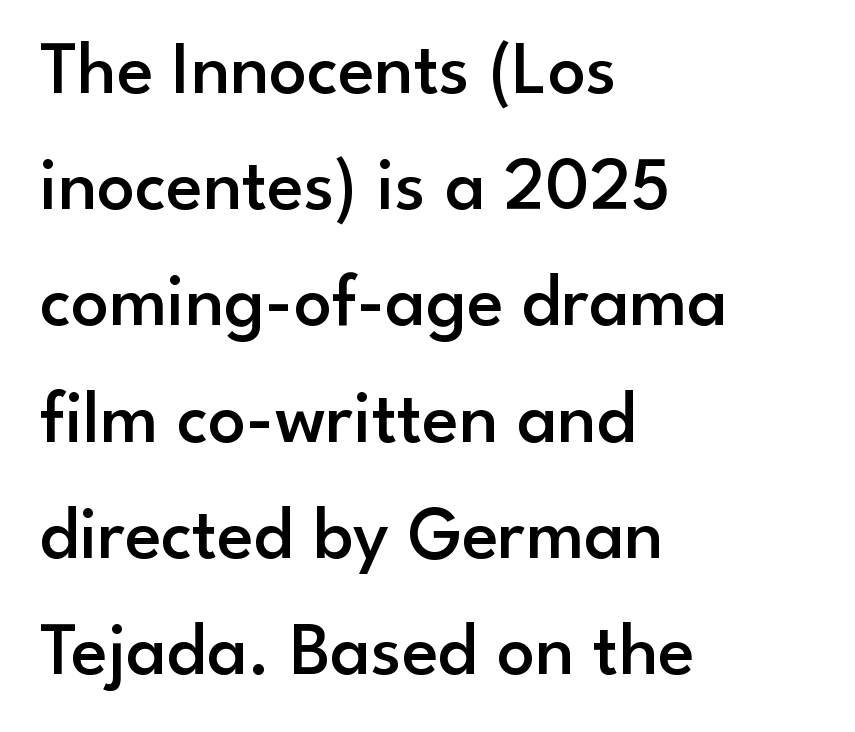
{"serif": "no", "italic": "no", "bold": "semi", "weight": "semibold", "width": "normal", "stroke_contrast": "low", "x_height": "small", "monospaced": "no", "underline": "no", "align": "left", "line_spacing": "normal", "line_spacing_ratio": 1.55, "letter_spacing": "normal", "letter_spacing_em": 0.0, "glyph_px": 75}
